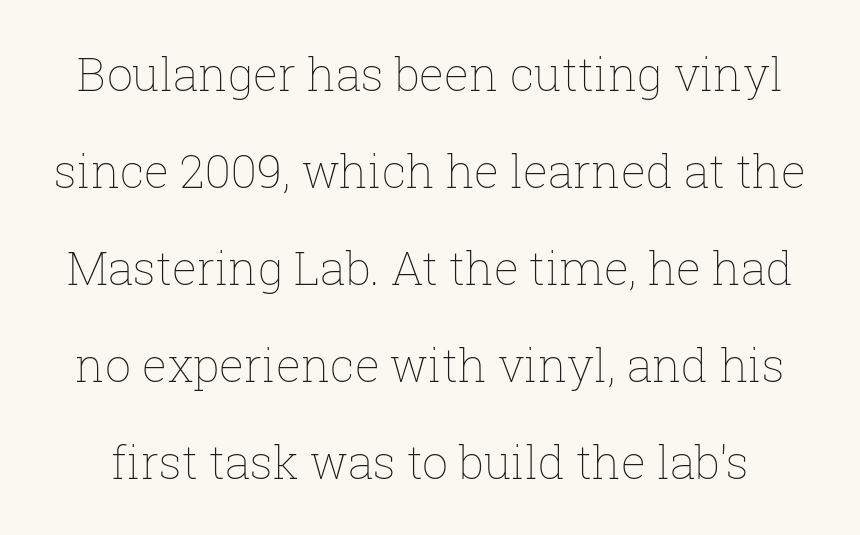
{"italic": "no", "bold": "no", "weight": "thin", "width": "normal", "stroke_contrast": "low", "x_height": "medium", "monospaced": "no", "underline": "no", "line_spacing": "loose", "line_spacing_ratio": 2.11, "letter_spacing": "normal", "letter_spacing_em": 0.0, "glyph_px": 46}
